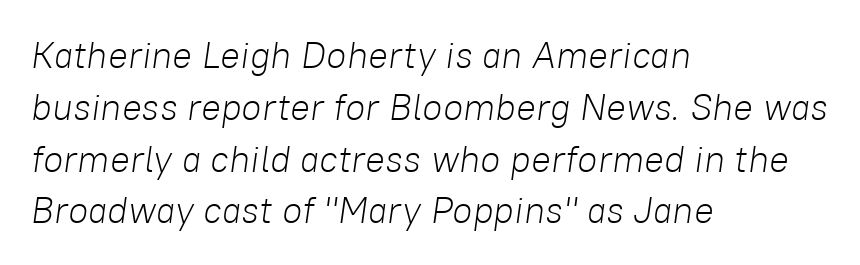
{"italic": "yes", "lean": "right", "slant_degrees": 8, "bold": "no", "weight": "light", "width": "normal", "stroke_contrast": "low", "x_height": "medium", "monospaced": "no", "underline": "no", "align": "left", "line_spacing": "normal", "line_spacing_ratio": 1.4, "letter_spacing": "normal", "letter_spacing_em": 0.0, "glyph_px": 37}
